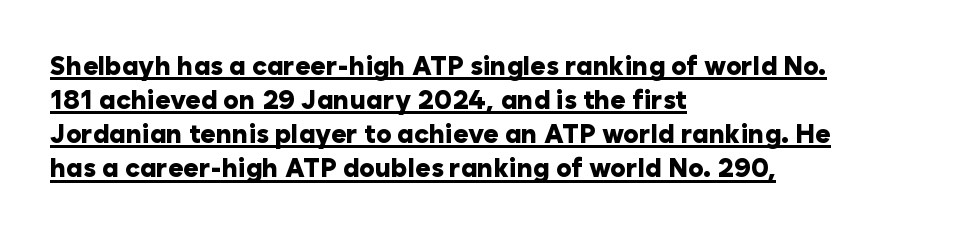
Vertically, the passage feels balanced, rows spaced as you'd expect. Is there any slant? The stems are plumb. A rule runs beneath these lines of type. These lines are set flush left with a ragged right edge. A dark, heavy texture on the line: the type is bold. The passage shown has conventional tracking throughout.
